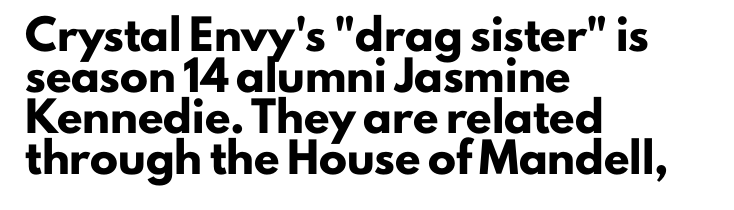
Q: Is the text bold? A: Yes.
Q: Is the text italic (slanted)? A: No, it is upright.
Q: Is the typeface a serif or a sans-serif typeface? A: Sans-serif.
Q: Is the text underlined? A: No.
Q: How is the paragraph aligned? A: Left-aligned.
Q: Is the spacing between letters normal or unusually wide? A: Normal.
Q: Is the spacing between lines tight, normal or loose? A: Normal.
Q: Width (condensed, normal, or wide)? A: Normal.
Q: Stroke contrast? A: Low.
Q: x-height? A: Small.
Q: Monospaced? A: No.
